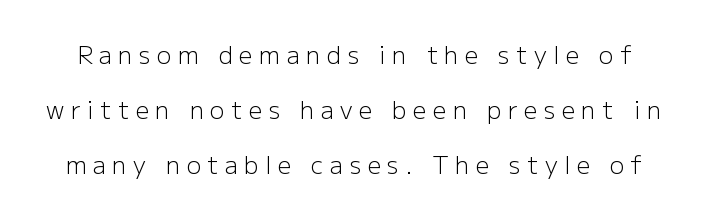
Someone cranked the tracking dial way up on this one. Rule under the text: the space is simply empty. Bold? No — there's no thickening of the strokes. Quick note: interline space is abundant. Upright lettering throughout.
